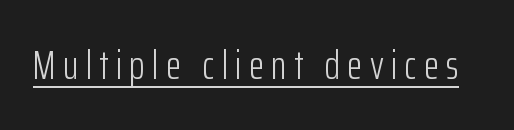
The image shows 40 px light, condensed sans-serif type, upright; set underlined; low stroke contrast and a medium x-height.
